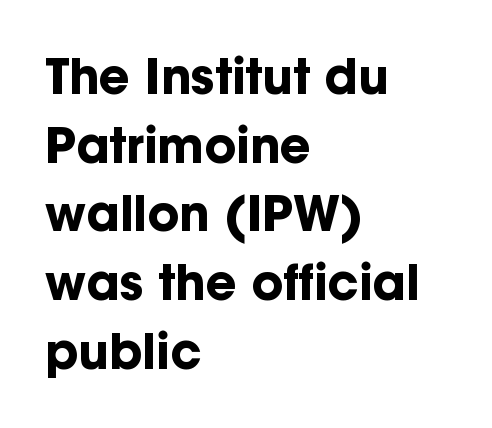
I'd describe the lettering as bold — thick and assertive. Descender tails drop into unmarked territory. The paragraph has a hard left edge and a soft right edge. This sample uses an upright cut, with every glyph sitting square on the baseline. The rendering keeps characters at their native spacing.
